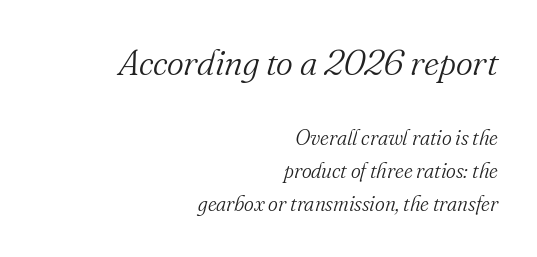
Q: Is the text bold? A: No.
Q: Is the text italic (slanted)? A: Yes, it leans right by about 16 degrees.
Q: Is the typeface a serif or a sans-serif typeface? A: Serif.
Q: Is the text underlined? A: No.
Q: How is the paragraph aligned? A: Right-aligned.
Q: Is the spacing between letters normal or unusually wide? A: Normal.
Q: Is the spacing between lines tight, normal or loose? A: Normal.
Q: Which block of text is set in a larger size, the first (top) or the second (bottom)? A: The first (top) one.
Q: Width (condensed, normal, or wide)? A: Normal.
Q: Stroke contrast? A: Medium.
Q: x-height? A: Small.
Q: Monospaced? A: No.
